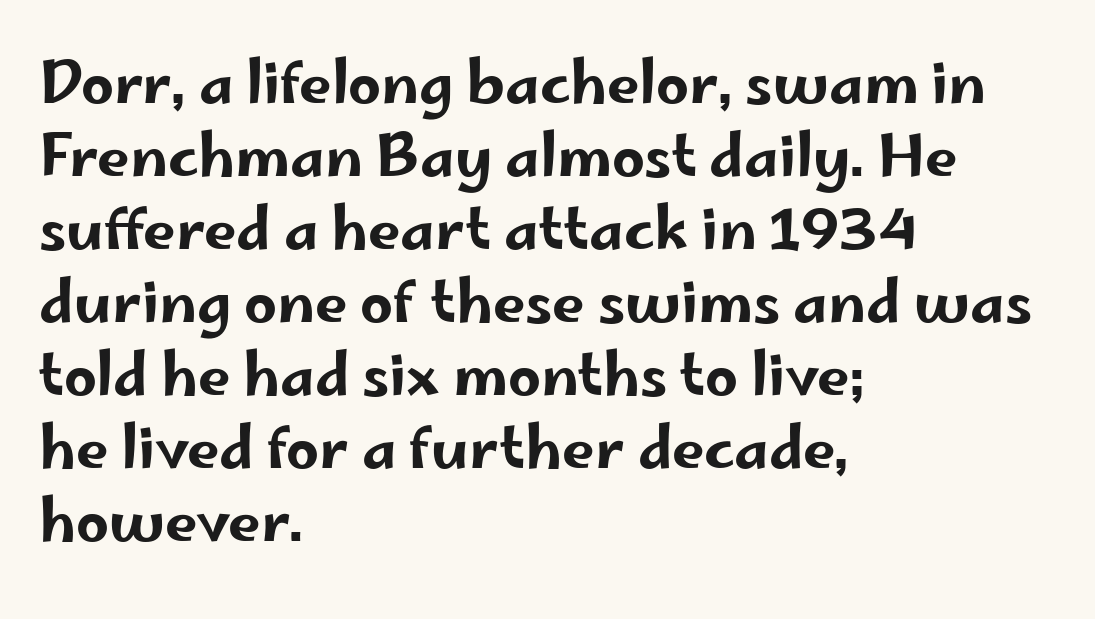
{"serif": "no", "italic": "no", "width": "wide", "stroke_contrast": "low", "x_height": "small", "monospaced": "no", "underline": "no", "align": "left", "line_spacing": "normal", "line_spacing_ratio": 1.26, "letter_spacing": "normal", "letter_spacing_em": 0.0, "glyph_px": 58}
